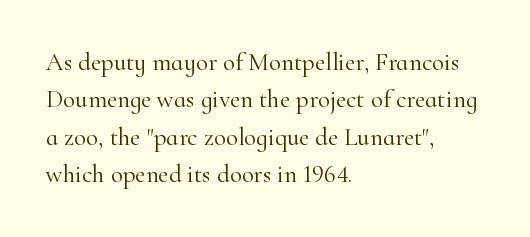
In CSS terms this would be text-align: left. Descenders are the only things crossing below the line. One glance says typical: line gaps are just what's usual. This is the regular roman posture of the typeface.
